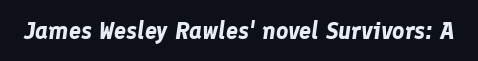
The image shows 24 px bold type, italic (leaning right); set normal letter spacing, not underlined.
